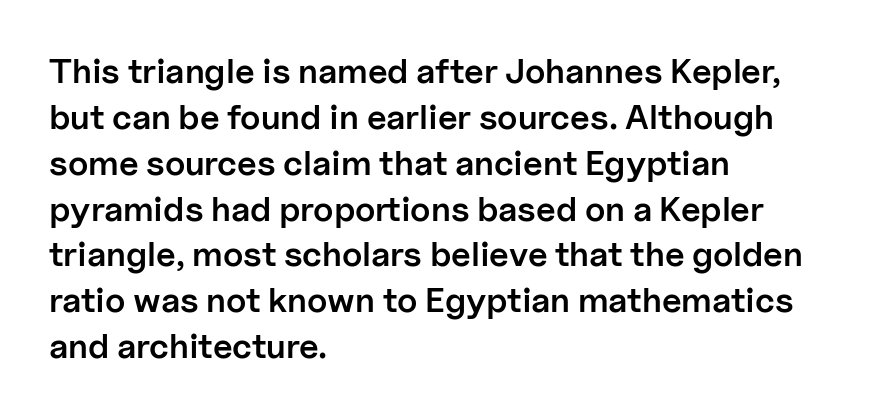
The image shows 35 px semibold sans-serif type, upright; set left-aligned, normal line spacing (1.31x), normal letter spacing, not underlined; low stroke contrast and a medium x-height.
